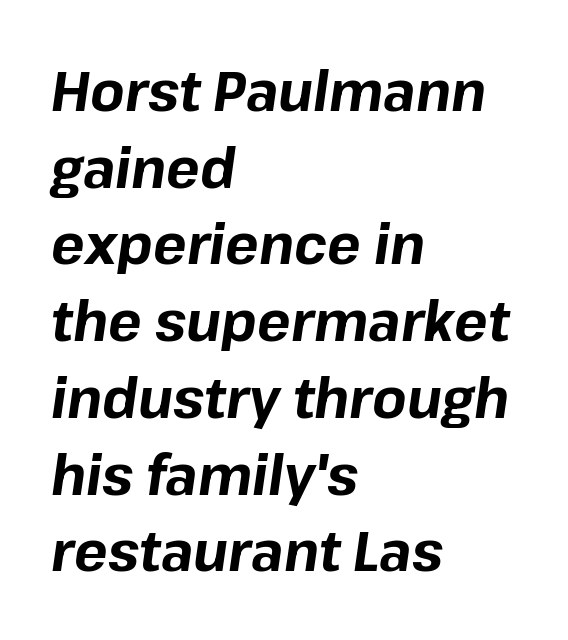
Interline gaps are of average width in this sample. Underlining? Definitely not there. Slant detected: the letters are inclined. The font is running at its bold setting. A typesetter would call this proportional, since set widths differ per character. The lines in this sample share a left origin and differ only in where they stop.
